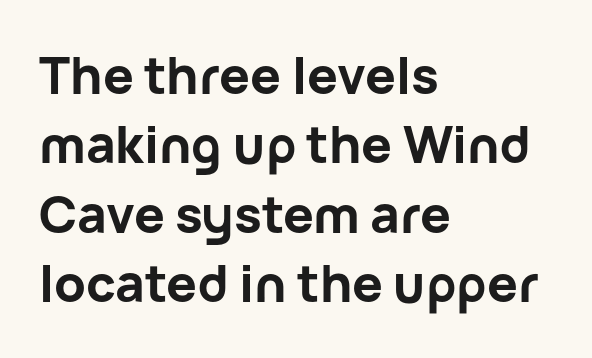
{"serif": "no", "italic": "no", "bold": "yes", "weight": "bold", "width": "normal", "stroke_contrast": "low", "x_height": "medium", "monospaced": "no", "underline": "no", "align": "left", "line_spacing": "normal", "line_spacing_ratio": 1.36, "letter_spacing": "normal", "letter_spacing_em": 0.0, "glyph_px": 51}
